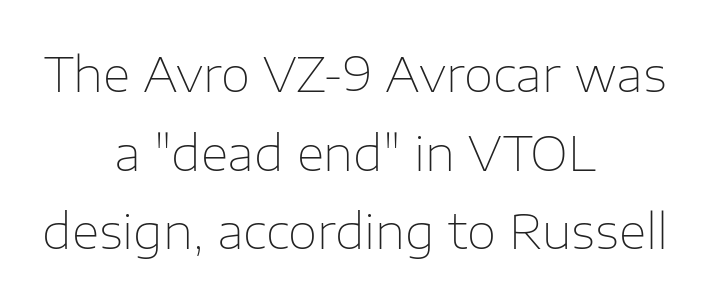
The image shows 48 px thin sans-serif type, upright; set centered, normal line spacing (1.64x), normal letter spacing, not underlined; low stroke contrast and a medium x-height.
